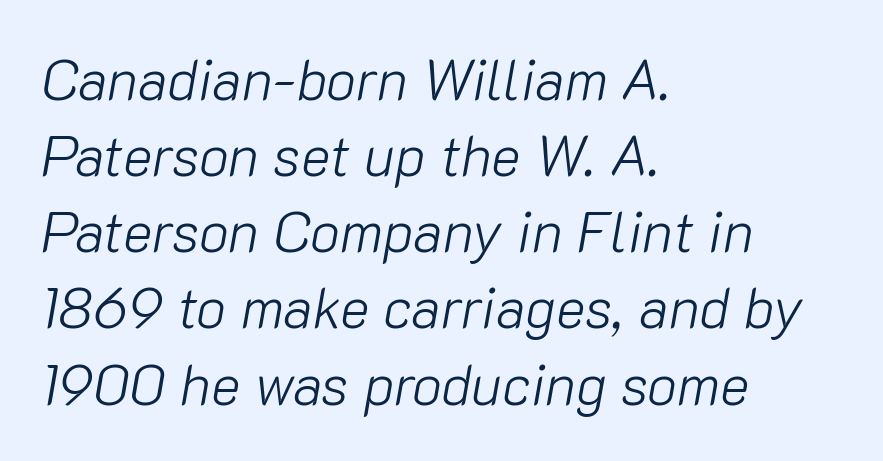
{"italic": "yes", "lean": "right", "slant_degrees": 10, "bold": "no", "weight": "light", "width": "normal", "stroke_contrast": "low", "x_height": "medium", "monospaced": "no", "underline": "no", "align": "left", "line_spacing": "normal", "line_spacing_ratio": 1.36, "letter_spacing": "normal", "letter_spacing_em": 0.0, "glyph_px": 56}
